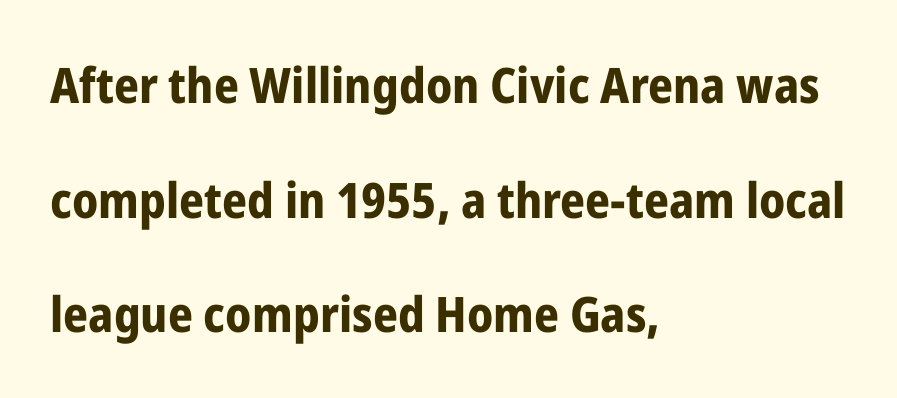
{"serif": "no", "italic": "no", "bold": "yes", "weight": "bold", "width": "condensed", "stroke_contrast": "low", "x_height": "medium", "monospaced": "no", "underline": "no", "align": "left", "line_spacing": "loose", "line_spacing_ratio": 2.34, "letter_spacing": "normal", "letter_spacing_em": 0.0, "glyph_px": 49}
